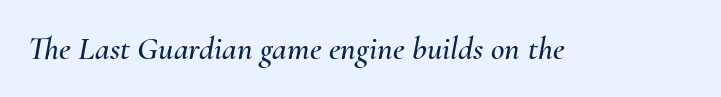
The image shows 33 px text type, italic (leaning right); set normal letter spacing, not underlined; medium stroke contrast and a small x-height.
